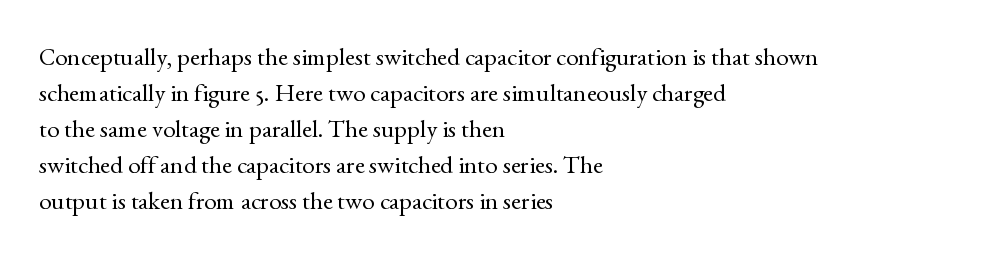
{"italic": "no", "bold": "no", "underline": "no", "align": "left", "line_spacing": "normal", "line_spacing_ratio": 1.44, "letter_spacing": "normal", "letter_spacing_em": 0.0, "glyph_px": 25}
